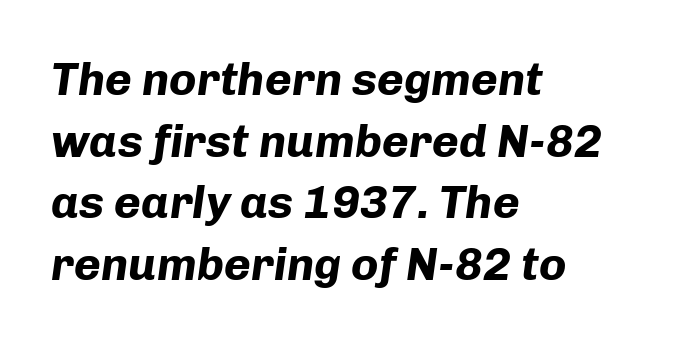
Q: Is the text bold? A: Yes.
Q: Is the text italic (slanted)? A: Yes, it leans right by about 8 degrees.
Q: Is the text underlined? A: No.
Q: How is the paragraph aligned? A: Left-aligned.
Q: Is the spacing between letters normal or unusually wide? A: Normal.
Q: Is the spacing between lines tight, normal or loose? A: Normal.
Q: Width (condensed, normal, or wide)? A: Normal.
Q: Stroke contrast? A: Low.
Q: x-height? A: Medium.
Q: Monospaced? A: No.
